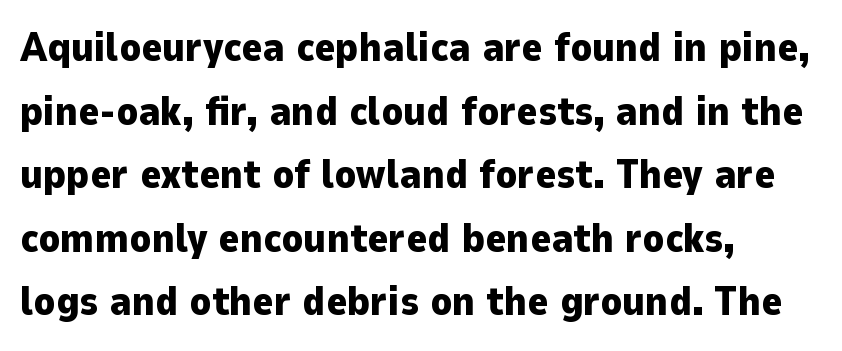
The image shows 40 px heavy sans-serif type, upright; set left-aligned, normal line spacing (1.59x), normal letter spacing, not underlined; low stroke contrast and a medium x-height.
